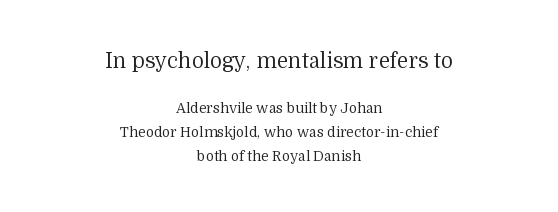
The image shows 21 px text type, upright; set centered, normal line spacing (1.7x), normal letter spacing, not underlined; the first (top) block is 1.5x larger.
